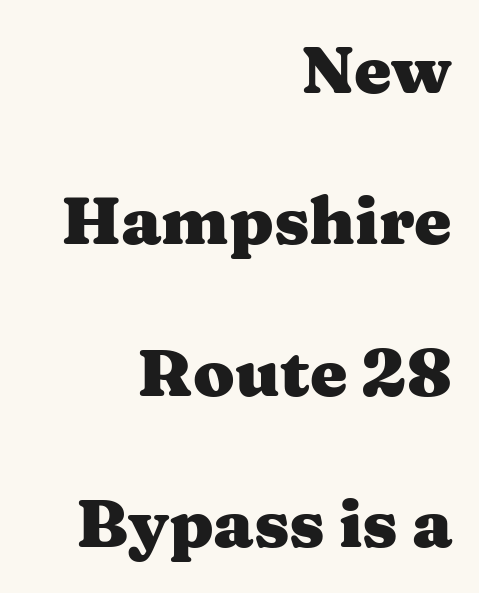
Q: Is the text bold? A: Yes.
Q: Is the text italic (slanted)? A: No, it is upright.
Q: Is the typeface a serif or a sans-serif typeface? A: Serif.
Q: Is the text underlined? A: No.
Q: How is the paragraph aligned? A: Right-aligned.
Q: Is the spacing between letters normal or unusually wide? A: Normal.
Q: Is the spacing between lines tight, normal or loose? A: Loose.
Q: Width (condensed, normal, or wide)? A: Wide.
Q: Stroke contrast? A: Medium.
Q: x-height? A: Medium.
Q: Monospaced? A: No.
